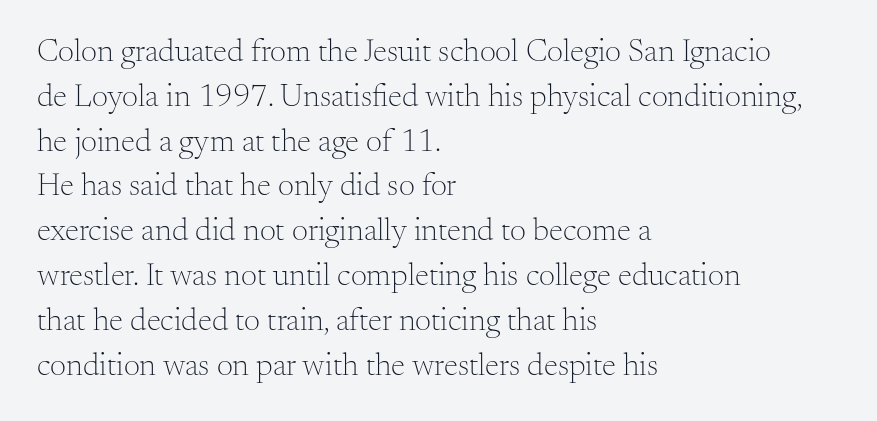
Stroke thickness stays within the range of a standard reading face or lighter. Leading: standard. What kind of face is this? One with serifs. The lines are quadded left. The specimen omits any rule beneath the text block's lines.
